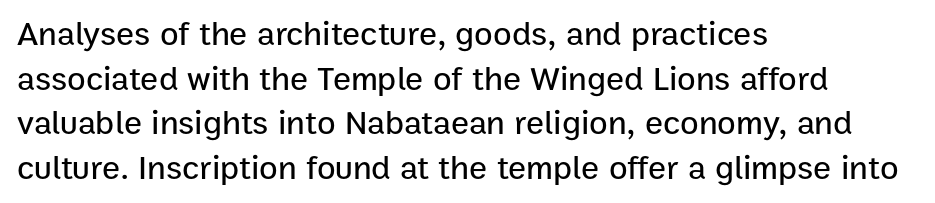
The passage shown is typeset with a sans-serif family. Character widths vary here, with narrow letters taking less room than wide ones. Vertically, the passage feels balanced, rows spaced as you'd expect. Between one letter and the next there's only the usual sliver of space. These lines stack with their left ends in a neat column. In terms of posture, this sample is upright.
